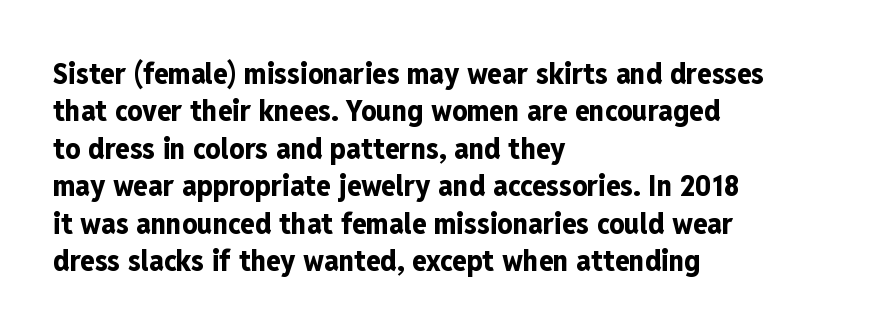
The image shows 30 px bold, condensed sans-serif type, upright; set left-aligned, normal line spacing (1.25x), normal letter spacing, not underlined; low stroke contrast and a medium x-height.
